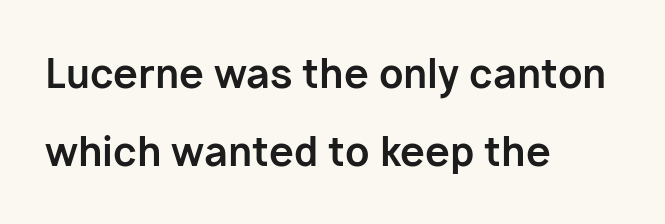
Q: Is the text bold? A: Yes.
Q: Is the text italic (slanted)? A: No, it is upright.
Q: Is the typeface a serif or a sans-serif typeface? A: Sans-serif.
Q: Is the text underlined? A: No.
Q: How is the paragraph aligned? A: Left-aligned.
Q: Is the spacing between letters normal or unusually wide? A: Normal.
Q: Is the spacing between lines tight, normal or loose? A: Loose.
Q: Width (condensed, normal, or wide)? A: Normal.
Q: Stroke contrast? A: Low.
Q: x-height? A: Medium.
Q: Monospaced? A: No.
